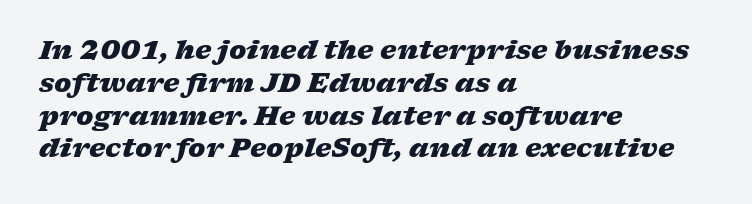
Q: Is the text bold? A: Yes.
Q: Is the text italic (slanted)? A: Yes, it leans right by about 17 degrees.
Q: Is the text underlined? A: No.
Q: How is the paragraph aligned? A: Left-aligned.
Q: Is the spacing between letters normal or unusually wide? A: Normal.
Q: Is the spacing between lines tight, normal or loose? A: Normal.
